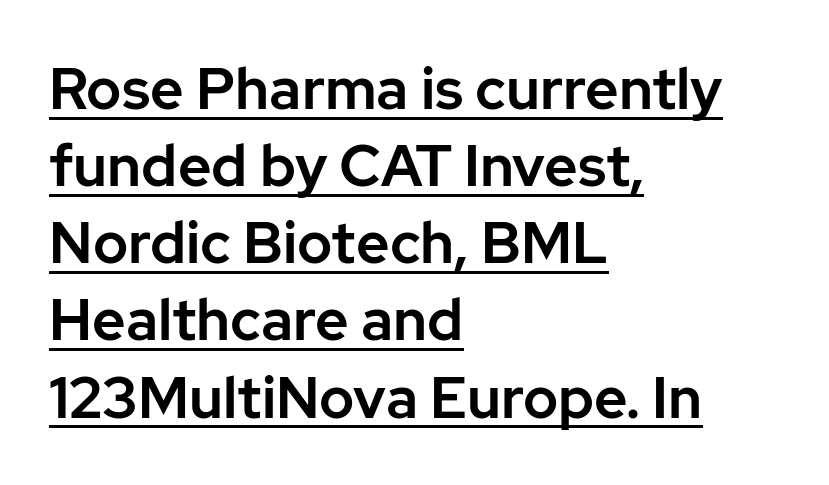
Q: Is the text italic (slanted)? A: No, it is upright.
Q: Is the typeface a serif or a sans-serif typeface? A: Sans-serif.
Q: Is the text underlined? A: Yes.
Q: How is the paragraph aligned? A: Left-aligned.
Q: Is the spacing between letters normal or unusually wide? A: Normal.
Q: Is the spacing between lines tight, normal or loose? A: Normal.
Q: Width (condensed, normal, or wide)? A: Normal.
Q: Stroke contrast? A: Low.
Q: x-height? A: Medium.
Q: Monospaced? A: No.
